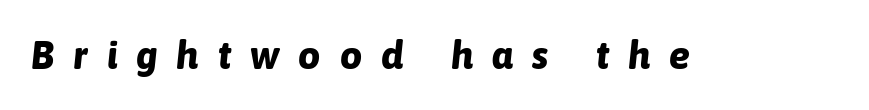
The whole block is typeset with a tilt. The rendering uses natural spacing where letterforms have individual widths. Caption: bold face, heavy strokes. Is the letter spacing exaggerated? Yes — the characters are pushed far apart. Beneath every word, the page is bare.
